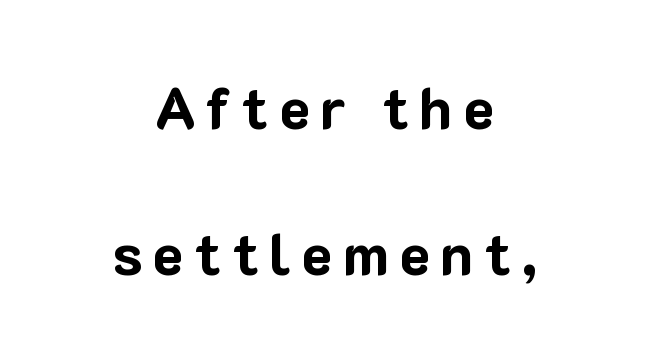
{"serif": "no", "italic": "no", "bold": "yes", "weight": "bold", "width": "normal", "stroke_contrast": "low", "x_height": "medium", "monospaced": "no", "underline": "no", "align": "center", "line_spacing": "loose", "line_spacing_ratio": 2.48, "glyph_px": 59}
